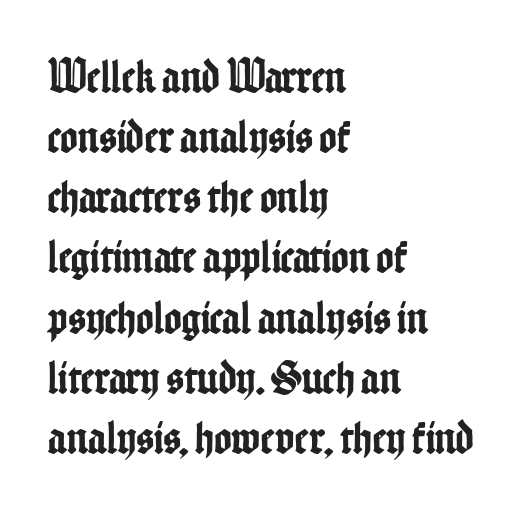
Vertical spacing — default. Spacing verdict: proportional, widths tailored to each character. Classification — sans serif. The letterforms sit shoulder to shoulder at normal distance. Posture: vertical. The lines in this sample share a left origin and differ only in where they stop.
